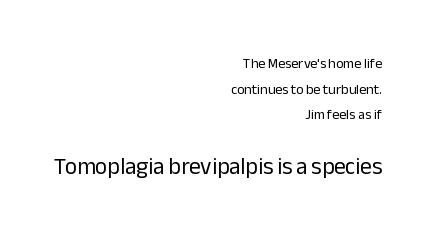
The image shows 23 px text type, upright; set right-aligned, line spacing 1.83x, normal letter spacing, not underlined; the second (bottom) block is 1.64x larger.
